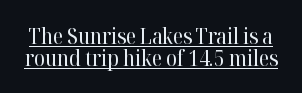
The letterforms sit at book weight or below. This sample carries an underscore along the baseline area. Every character sits straight up, as roman type does. The horizontal fit of the characters is conventional and even. Interline gaps are noticeably narrow in this sample.
